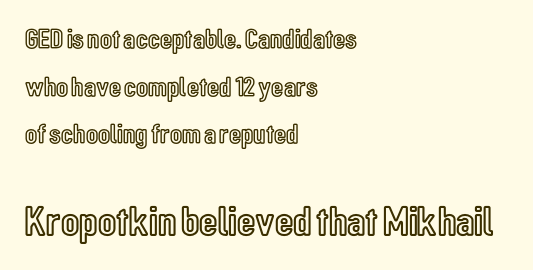
The image shows 42 px condensed type, upright; set left-aligned, normal line spacing (1.7x), normal letter spacing, not underlined; the second (bottom) block is 1.5x larger; a medium x-height.
